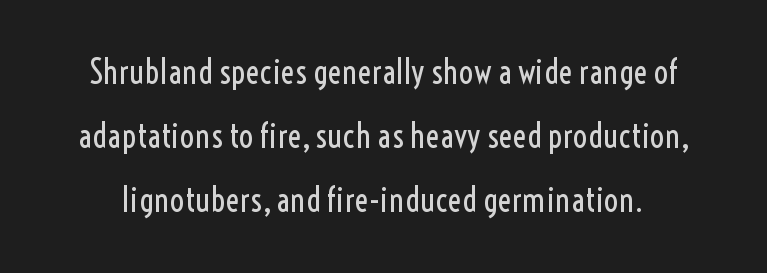
{"serif": "no", "italic": "no", "bold": "no", "weight": "regular", "width": "condensed", "x_height": "medium", "monospaced": "no", "underline": "no", "line_spacing": "loose", "line_spacing_ratio": 1.94, "letter_spacing": "normal", "letter_spacing_em": 0.0, "glyph_px": 33}
